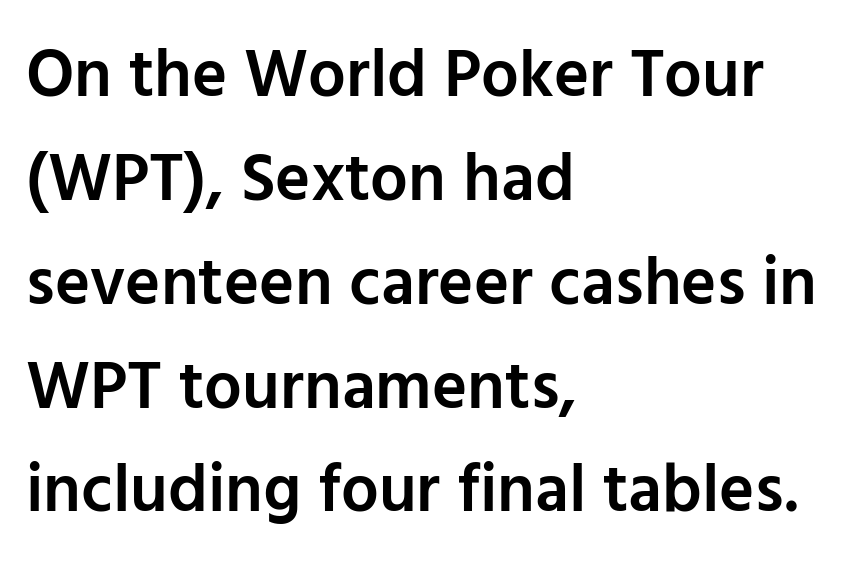
The image shows 67 px semibold sans-serif type, upright; set left-aligned, normal line spacing (1.55x), normal letter spacing, not underlined; low stroke contrast and a medium x-height.
